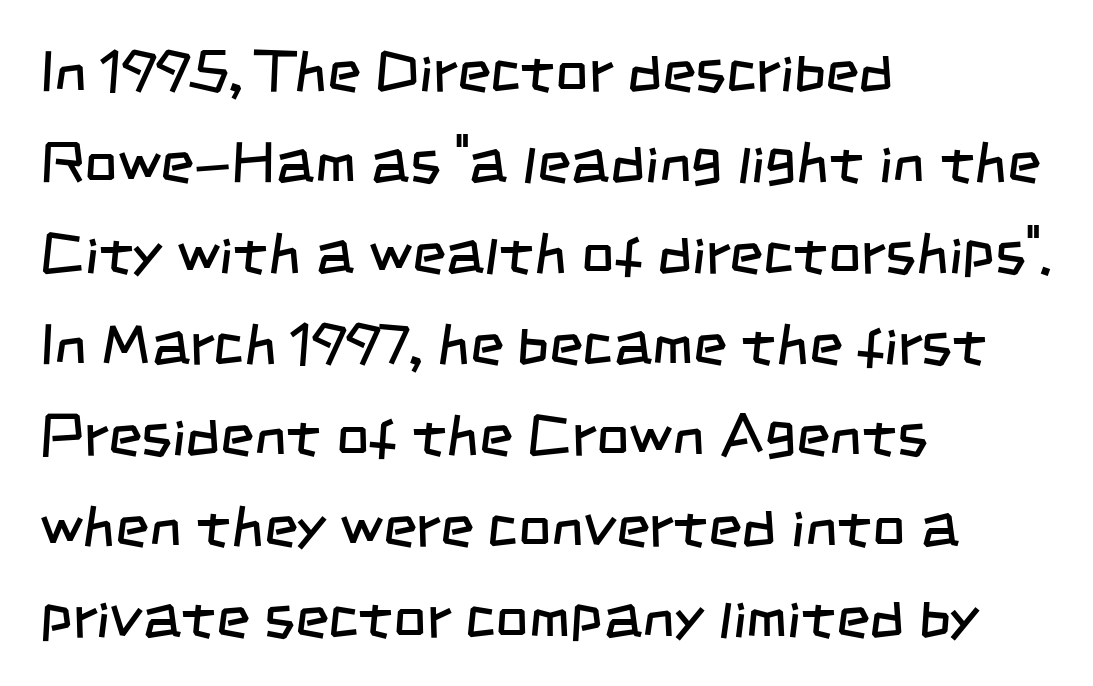
The image shows 58 px regular-weight, condensed sans-serif type; set left-aligned, normal line spacing (1.57x), normal letter spacing, not underlined; low stroke contrast and a large x-height.
